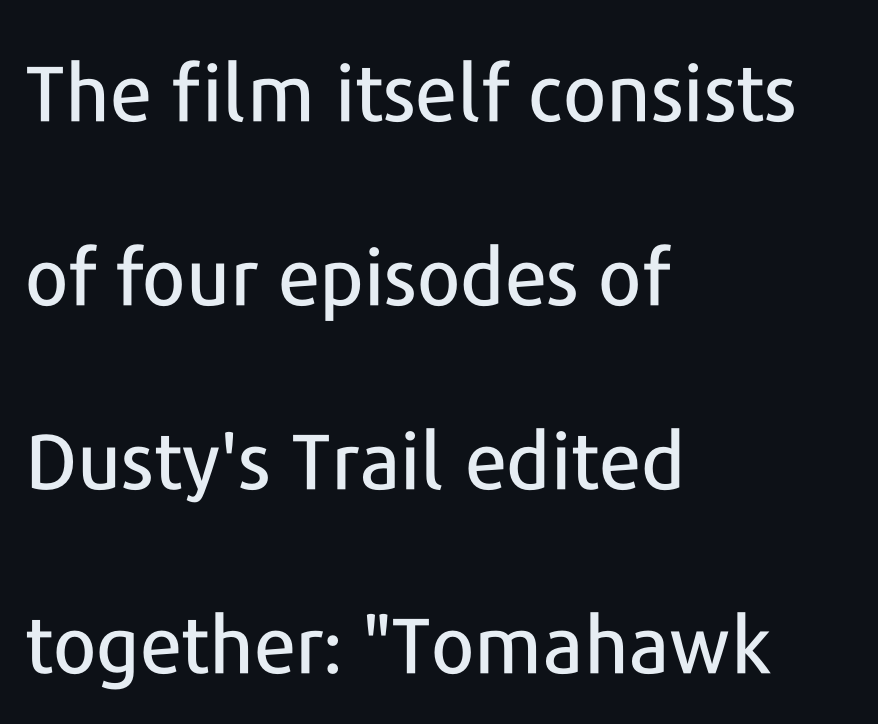
Q: Is the text italic (slanted)? A: No, it is upright.
Q: Is the typeface a serif or a sans-serif typeface? A: Sans-serif.
Q: Is the text underlined? A: No.
Q: How is the paragraph aligned? A: Left-aligned.
Q: Is the spacing between letters normal or unusually wide? A: Normal.
Q: Is the spacing between lines tight, normal or loose? A: Loose.
Q: Width (condensed, normal, or wide)? A: Normal.
Q: Stroke contrast? A: Low.
Q: x-height? A: Medium.
Q: Monospaced? A: No.
